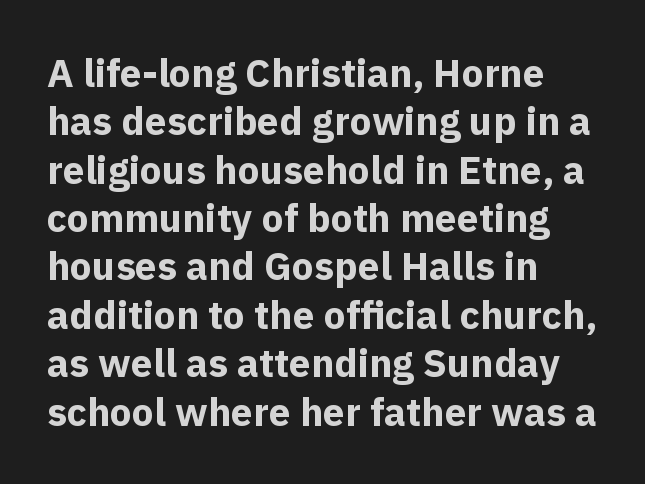
Q: Is the text bold? A: Yes.
Q: Is the text italic (slanted)? A: No, it is upright.
Q: Is the typeface a serif or a sans-serif typeface? A: Sans-serif.
Q: Is the text underlined? A: No.
Q: How is the paragraph aligned? A: Left-aligned.
Q: Is the spacing between letters normal or unusually wide? A: Normal.
Q: Width (condensed, normal, or wide)? A: Normal.
Q: x-height? A: Medium.
Q: Monospaced? A: No.
